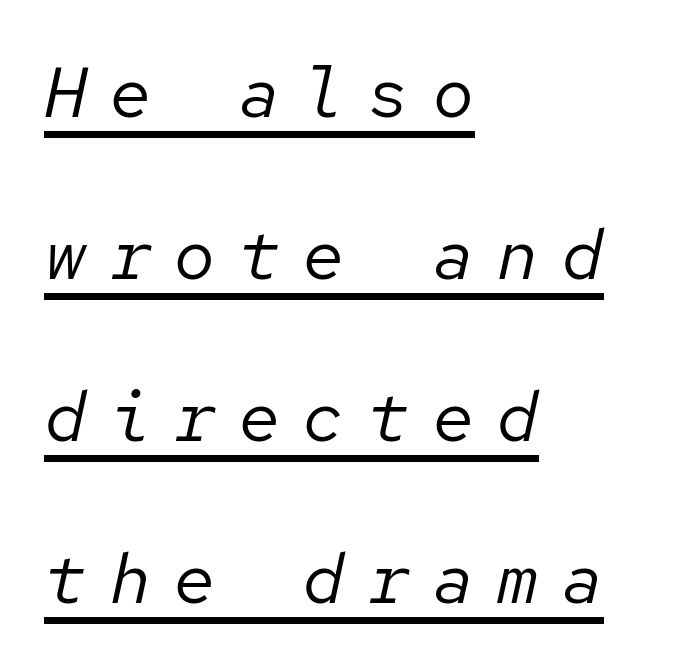
{"italic": "yes", "lean": "right", "slant_degrees": 12, "bold": "no", "weight": "regular", "width": "normal", "stroke_contrast": "low", "x_height": "medium", "monospaced": "yes", "underline": "yes", "align": "left", "line_spacing": "loose", "line_spacing_ratio": 2.28, "letter_spacing": "wide", "letter_spacing_em": 0.31, "glyph_px": 71}
